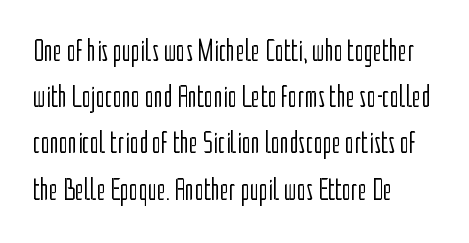
The image shows 31 px light, condensed sans-serif type, upright; set left-aligned, normal line spacing (1.49x), normal letter spacing, not underlined; low stroke contrast and a medium x-height.
